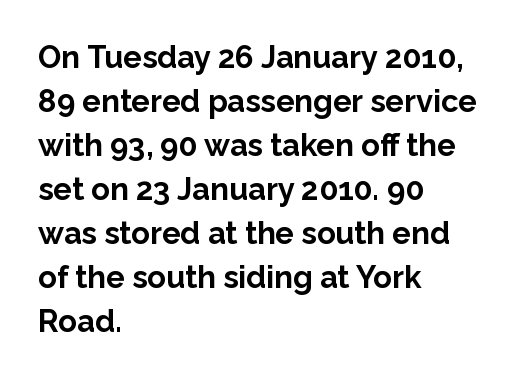
The image shows 31 px bold sans-serif type, upright; set left-aligned, normal line spacing (1.42x), normal letter spacing, not underlined; low stroke contrast and a medium x-height.
